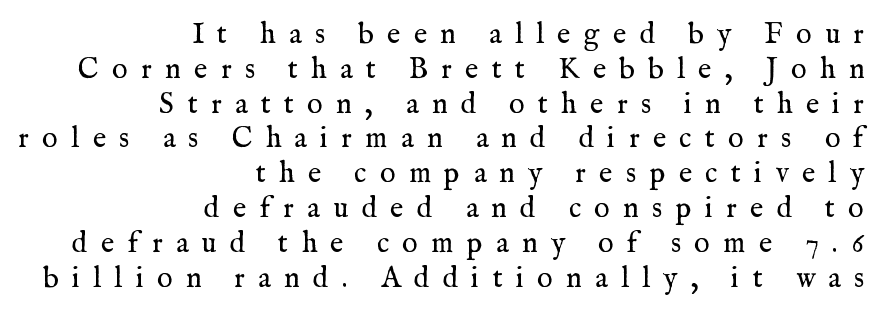
Q: Is the text bold? A: No.
Q: Is the text italic (slanted)? A: No, it is upright.
Q: Is the typeface a serif or a sans-serif typeface? A: Serif.
Q: Is the text underlined? A: No.
Q: How is the paragraph aligned? A: Right-aligned.
Q: Is the spacing between letters normal or unusually wide? A: Unusually wide.
Q: Width (condensed, normal, or wide)? A: Normal.
Q: Stroke contrast? A: Medium.
Q: x-height? A: Medium.
Q: Monospaced? A: No.
